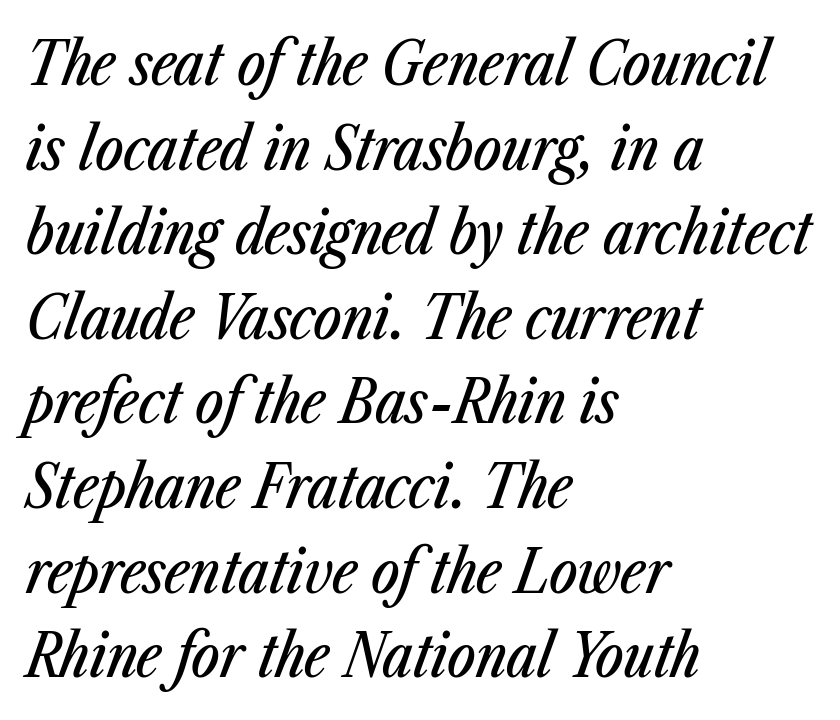
Q: Is the text italic (slanted)? A: Yes, it leans right by about 23 degrees.
Q: Is the text underlined? A: No.
Q: How is the paragraph aligned? A: Left-aligned.
Q: Is the spacing between letters normal or unusually wide? A: Normal.
Q: Is the spacing between lines tight, normal or loose? A: Normal.
Q: Width (condensed, normal, or wide)? A: Condensed.
Q: Stroke contrast? A: Low.
Q: x-height? A: Medium.
Q: Monospaced? A: No.
